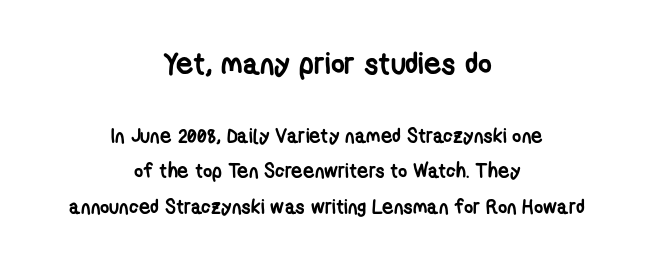
{"serif": "no", "bold": "yes", "weight": "semibold", "width": "condensed", "stroke_contrast": "low", "x_height": "medium", "monospaced": "no", "underline": "no", "align": "center", "line_spacing_ratio": 1.77, "letter_spacing": "normal", "letter_spacing_em": 0.0, "larger_block": "first", "size_ratio": 1.5, "glyph_px": 30}
